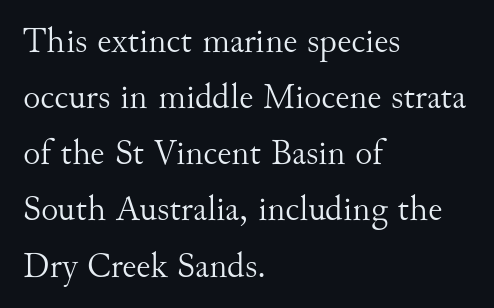
The lettering holds an erect, upright posture throughout. If you drew a ruler down the left edge, every line would touch it. Tracking here is standard; glyphs follow each other at the usual distance. The letterforms sit at book weight or below. The zone under the glyphs is completely vacant. Stroke terminals: seriffed.
